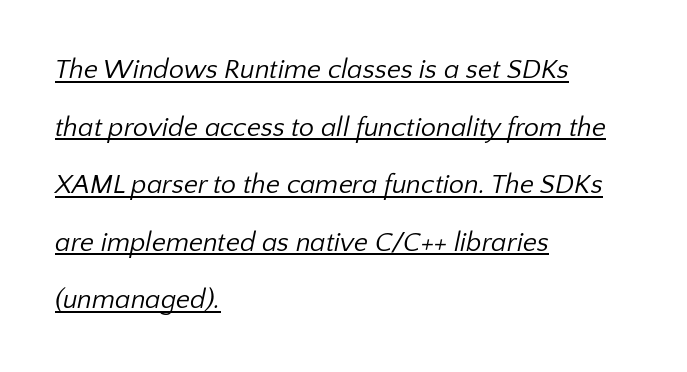
Is there much room between lines? Yes — plenty of vertical air separates them. Which margin do the lines hug? The left one — the right edge is uneven. These characters rest on top of a visible drawn line. The passage shown has conventional tracking throughout. Think standard paragraph weight, or any step lighter than that.
